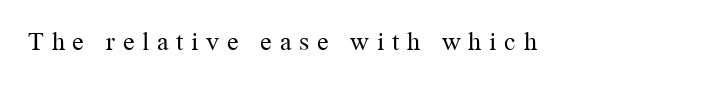
The image shows 26 px text type, upright; set unusually wide letter spacing (+0.3 em), not underlined.
